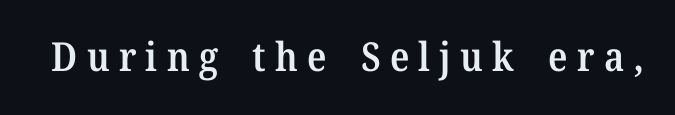
Designer's note — italics off, roman on. These lines are rendered in a variable-pitch font. As a designer I'd log this as weight 600, semibold. Each row of text sits above clean, open space. Each letter's strokes conclude with small projecting serifs. There is plenty of visible air inserted between adjacent glyphs.
